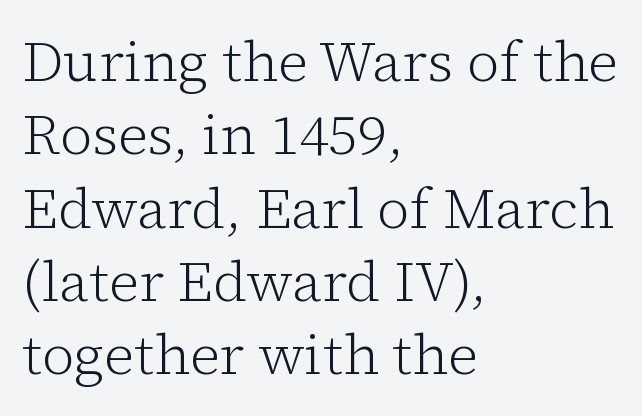
The image shows 56 px light serif type, upright; set left-aligned, normal line spacing (1.31x), normal letter spacing, not underlined; low stroke contrast and a medium x-height.
